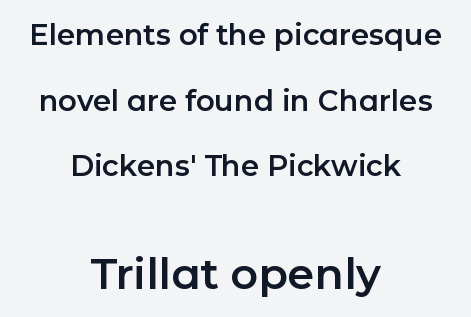
The space between consecutive lines is lavish. Varying glyph widths throughout — classic text-font behaviour. The specimen reads as upright at a glance. Tracking here is standard; glyphs follow each other at the usual distance. Descenders hang freely into open space. In CSS terms this would be text-align: center.
